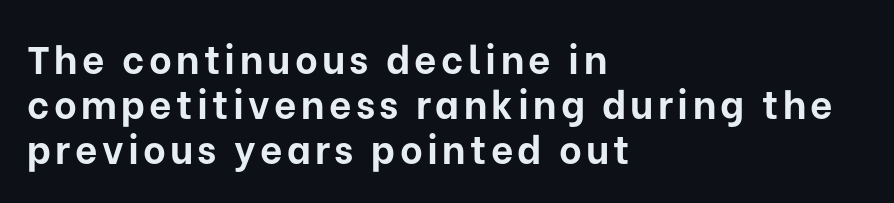
Q: Is the text bold? A: Yes.
Q: Is the text italic (slanted)? A: No, it is upright.
Q: Is the typeface a serif or a sans-serif typeface? A: Sans-serif.
Q: Is the text underlined? A: No.
Q: How is the paragraph aligned? A: Left-aligned.
Q: Width (condensed, normal, or wide)? A: Normal.
Q: Stroke contrast? A: Low.
Q: x-height? A: Medium.
Q: Monospaced? A: No.
